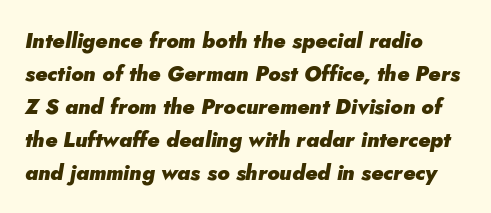
Q: Is the text bold? A: Yes.
Q: Is the text italic (slanted)? A: Yes, it leans right by about 5 degrees.
Q: Is the text underlined? A: No.
Q: Is the spacing between letters normal or unusually wide? A: Normal.
Q: Is the spacing between lines tight, normal or loose? A: Normal.
